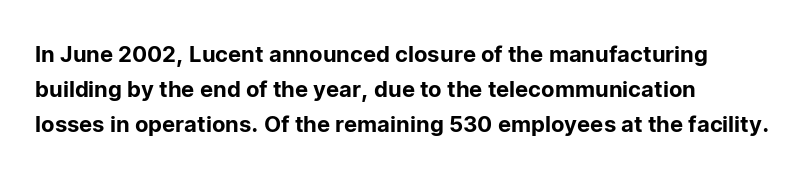
{"italic": "no", "underline": "no", "align": "left", "line_spacing": "normal", "line_spacing_ratio": 1.6, "letter_spacing": "normal", "letter_spacing_em": 0.0, "glyph_px": 22}
